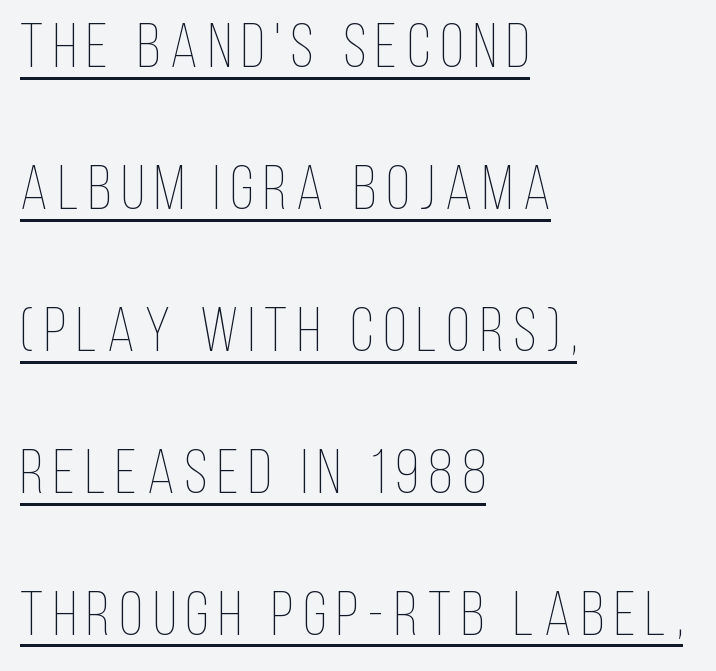
{"italic": "no", "bold": "no", "weight": "thin", "width": "condensed", "stroke_contrast": "low", "x_height": "large", "monospaced": "no", "underline": "yes", "align": "left", "line_spacing": "loose", "line_spacing_ratio": 2.29, "glyph_px": 62}
